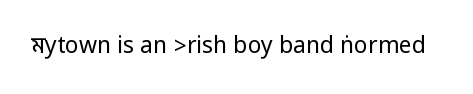
The image shows 23 px text type, upright; set normal letter spacing, not underlined.
